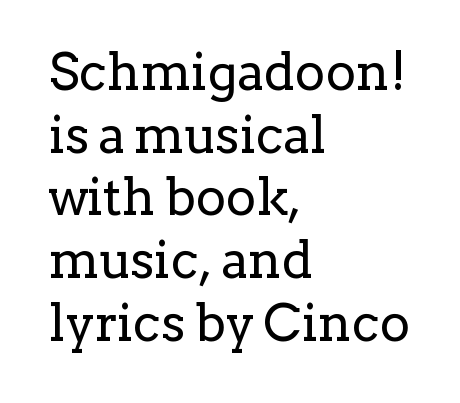
The image shows 51 px regular-weight serif type, upright; set left-aligned, line spacing 1.23x, normal letter spacing, not underlined; low stroke contrast and a medium x-height.
